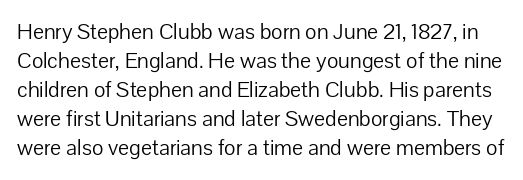
It's the straight-up-and-down kind of type. Only glyphs here, with clear space below each row. What stands out about the letter spacing? Nothing — it is the standard amount. Stem width sits at or under what a default text font uses.
